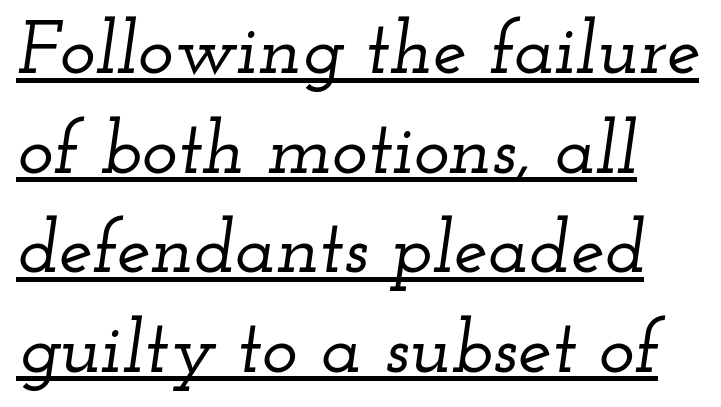
In terms of letterform style, serifs are clearly present. Like a heading marked for emphasis, these lines bear an underscore. Horizontal bands of white between lines are of average thickness. Compared with typical body copy, the letter spacing here is the same.
